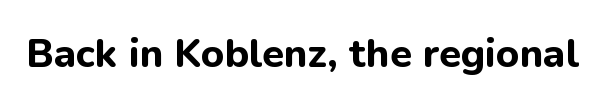
Q: Is the text bold? A: Yes.
Q: Is the text italic (slanted)? A: No, it is upright.
Q: Is the typeface a serif or a sans-serif typeface? A: Sans-serif.
Q: Is the text underlined? A: No.
Q: Is the spacing between letters normal or unusually wide? A: Normal.
Q: Width (condensed, normal, or wide)? A: Normal.
Q: Stroke contrast? A: Low.
Q: x-height? A: Medium.
Q: Monospaced? A: No.
